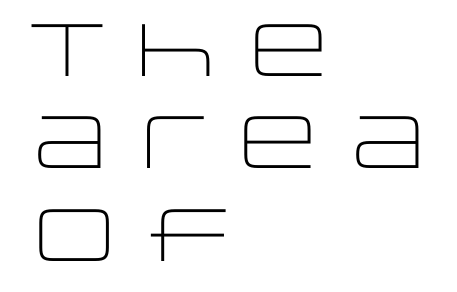
Vertical strokes here are truly vertical. A student would call this left alignment; a typographer would say flush left, rag right. Check under the words: just untouched page. A typesetter would call this leading conventional body-copy spacing.
